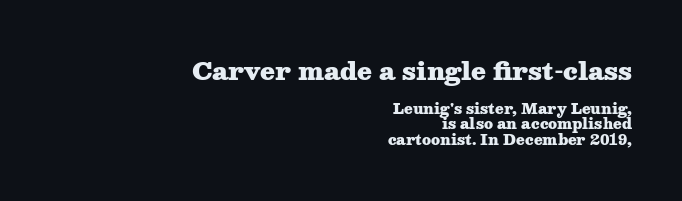
The image shows 24 px bold type, upright; set right-aligned, tight line spacing (1.11x), normal letter spacing, not underlined; the first (top) block is 1.71x larger.
